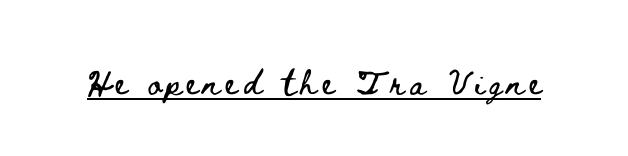
{"width": "wide", "stroke_contrast": "low", "x_height": "small", "monospaced": "no", "underline": "yes", "glyph_px": 32}
